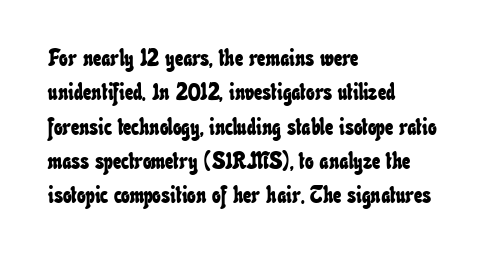
The face used here is rendered with its standard letterfit. Is there much room between lines? A standard amount, neither cramped nor airy. The glyphs are unaccompanied by any horizontal stroke below them. Typeset ragged right — the left edge is the straight one.
